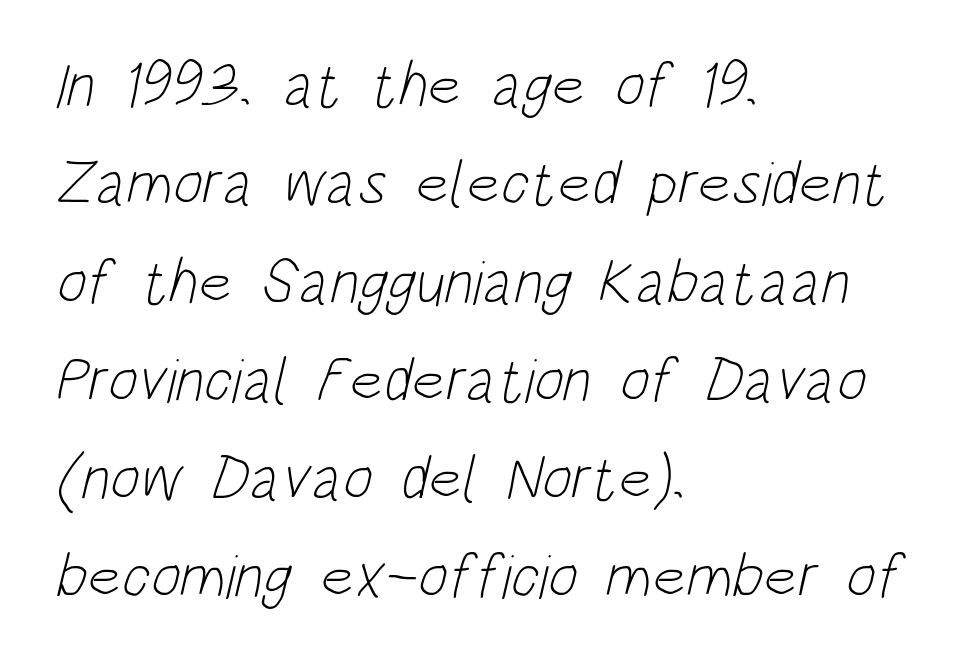
A normal amount of white space separates one row of letters from the next. Nothing unusual about the tracking: characters are spaced as the font intends. A student would call this left alignment; a typographer would say flush left, rag right. Underlining? Definitely not there.
